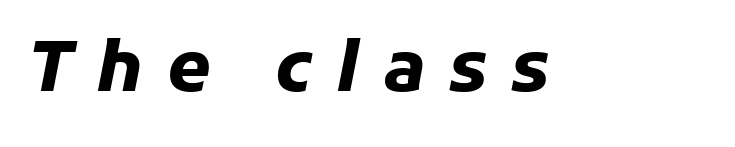
Q: Is the text bold? A: Yes.
Q: Is the text italic (slanted)? A: Yes, it leans right by about 11 degrees.
Q: Is the text underlined? A: No.
Q: Is the spacing between letters normal or unusually wide? A: Unusually wide.
Q: Width (condensed, normal, or wide)? A: Normal.
Q: Stroke contrast? A: Low.
Q: x-height? A: Medium.
Q: Monospaced? A: No.
